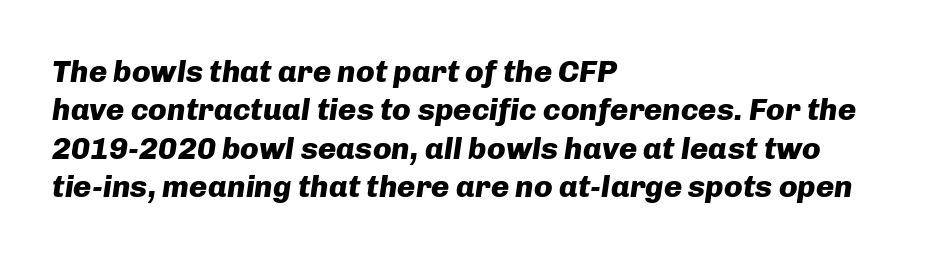
The text block is weighted toward the left margin, trailing off unevenly rightward. What stands out about the letter spacing? Nothing — it is the standard amount. The sample has been set heavy, in full bold. Varying glyph widths throughout — classic text-font behaviour. It's the slanting kind of type.
